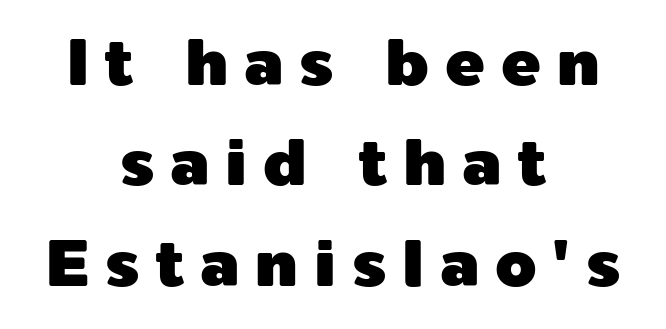
The image shows 66 px sans-serif type, upright; set centered, normal line spacing (1.52x), unusually wide letter spacing (+0.24 em), not underlined; a medium x-height.
